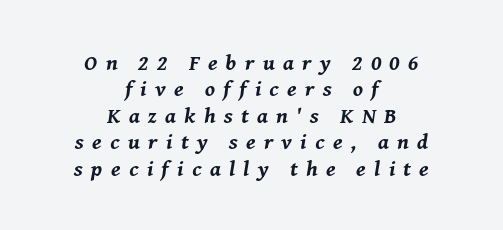
Heavy, bold letterforms. The gap between lines stays unmarked. A student would call this center alignment; a typographer would say set centered. Designer's note — italics engaged. The letters are spread apart with noticeably loose tracking.
